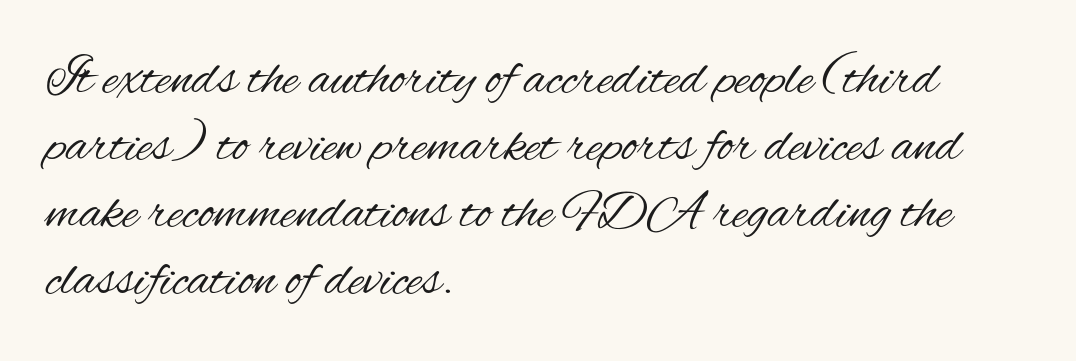
{"serif": "no", "bold": "no", "weight": "regular", "width": "condensed", "stroke_contrast": "medium", "x_height": "small", "monospaced": "no", "underline": "no", "align": "left", "line_spacing_ratio": 1.24, "letter_spacing": "normal", "letter_spacing_em": 0.0, "glyph_px": 54}
